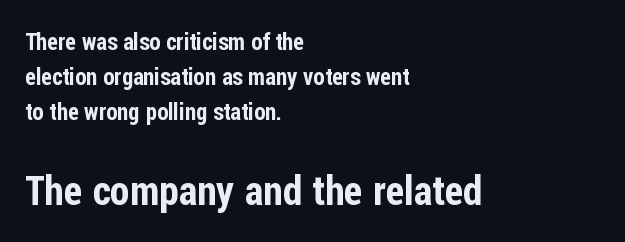
Horizontally, the lines are justified to the leading edge only. The passage shown stacks its lines at a standard gap. Classification — sans serif. The letters sit at their default tracking, neither squeezed nor spread. Just letters on the line, the space beneath them empty. Top chunk: small. Bottom chunk: large.
